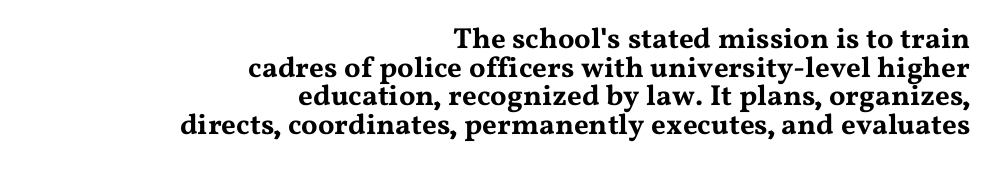
Q: Is the text italic (slanted)? A: No, it is upright.
Q: Is the typeface a serif or a sans-serif typeface? A: Serif.
Q: Is the text underlined? A: No.
Q: How is the paragraph aligned? A: Right-aligned.
Q: Is the spacing between letters normal or unusually wide? A: Normal.
Q: Is the spacing between lines tight, normal or loose? A: Tight.
Q: Width (condensed, normal, or wide)? A: Wide.
Q: Stroke contrast? A: Medium.
Q: x-height? A: Medium.
Q: Monospaced? A: No.
